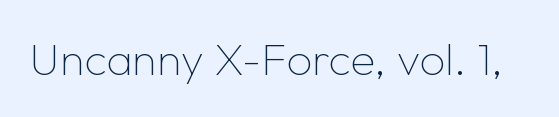
Spacing between characters is what you'd get straight out of the box. Here the designer chose a conventional face with non-uniform glyph widths. Honestly, there is no underline to notice here at all. In terms of letterform style, serifs are entirely absent.
